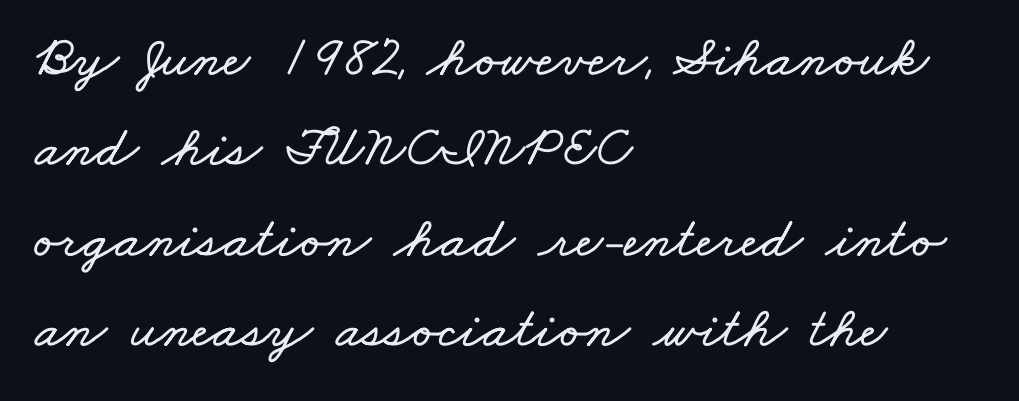
Q: Is the text underlined? A: No.
Q: How is the paragraph aligned? A: Left-aligned.
Q: Is the spacing between letters normal or unusually wide? A: Normal.
Q: Is the spacing between lines tight, normal or loose? A: Normal.
Q: Width (condensed, normal, or wide)? A: Wide.
Q: Stroke contrast? A: Low.
Q: x-height? A: Small.
Q: Monospaced? A: No.
